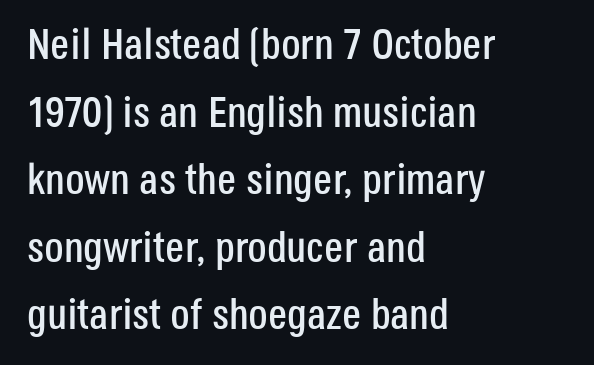
The image shows 43 px condensed sans-serif type, upright; set left-aligned, normal line spacing (1.57x), normal letter spacing, not underlined; low stroke contrast and a large x-height.
